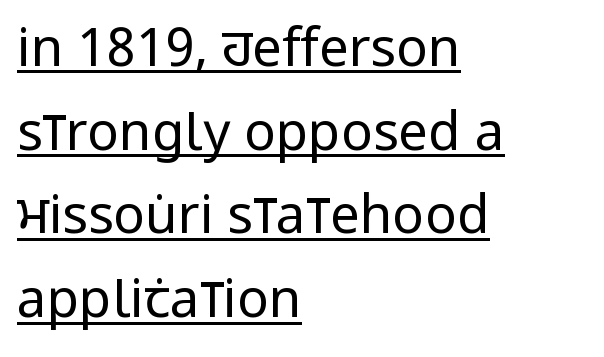
{"serif": "no", "italic": "no", "bold": "no", "weight": "regular", "width": "condensed", "stroke_contrast": "low", "x_height": "large", "monospaced": "no", "underline": "yes", "align": "left", "line_spacing": "normal", "line_spacing_ratio": 1.58, "letter_spacing": "normal", "letter_spacing_em": 0.0, "glyph_px": 53}
